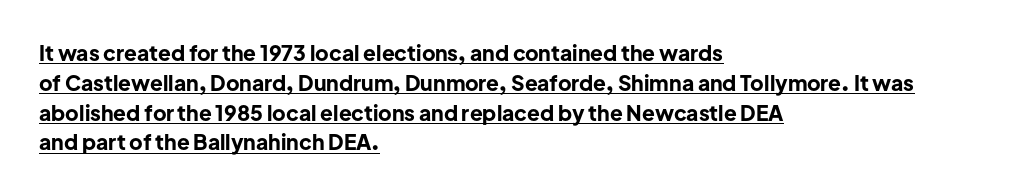
Q: Is the text bold? A: Yes.
Q: Is the text italic (slanted)? A: No, it is upright.
Q: Is the text underlined? A: Yes.
Q: How is the paragraph aligned? A: Left-aligned.
Q: Is the spacing between letters normal or unusually wide? A: Normal.
Q: Is the spacing between lines tight, normal or loose? A: Normal.
